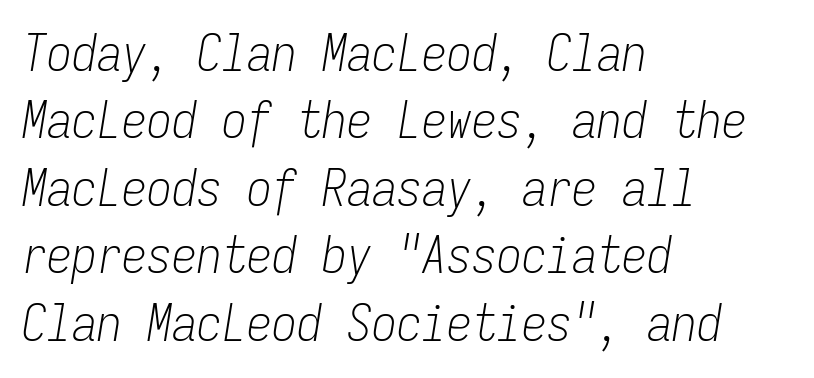
Looking at the ascenders, they clearly lean. Leading: standard. The rendering uses typewriter-style spacing with identical character cells. The strokes are not fattened; the text isn't bold. Each line starts at the same left margin while the right side varies.
